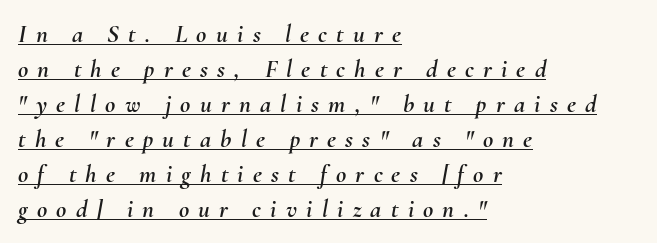
The image shows 25 px text type, italic (leaning right); set left-aligned, normal line spacing (1.4x), unusually wide letter spacing (+0.37 em), underlined.
